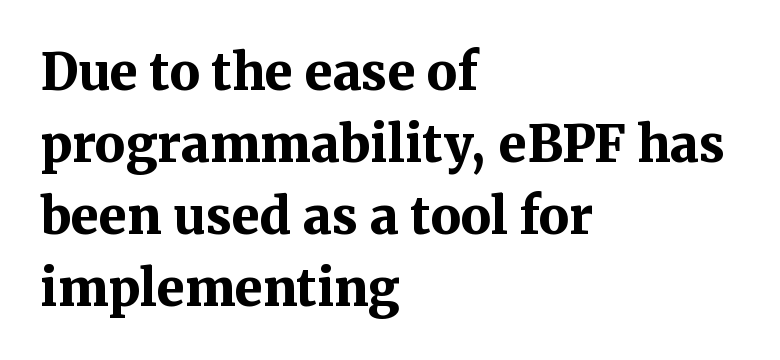
Lines of text with bare space underneath. These lines are rendered in a variable-pitch font. Note: serifs present on the glyphs. What stands out about the letter spacing? Nothing — it is the standard amount. Is there any slant? The stems are plumb.
